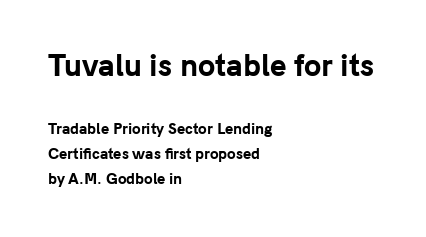
The image shows 28 px bold sans-serif type, upright; set left-aligned, line spacing 1.78x, normal letter spacing, not underlined; the first (top) block is 2.0x larger; low stroke contrast and a medium x-height.
